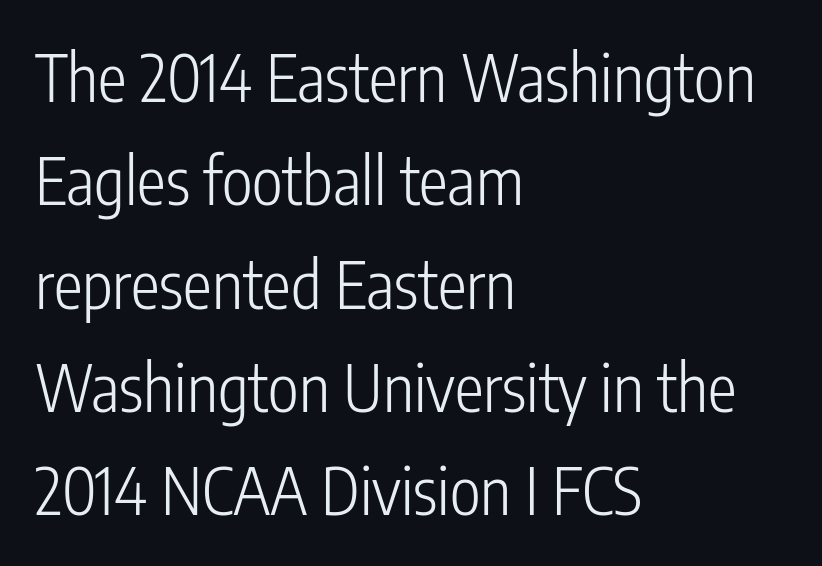
Q: Is the text bold? A: No.
Q: Is the text italic (slanted)? A: No, it is upright.
Q: Is the typeface a serif or a sans-serif typeface? A: Sans-serif.
Q: Is the text underlined? A: No.
Q: How is the paragraph aligned? A: Left-aligned.
Q: Is the spacing between letters normal or unusually wide? A: Normal.
Q: Is the spacing between lines tight, normal or loose? A: Normal.
Q: Width (condensed, normal, or wide)? A: Condensed.
Q: Stroke contrast? A: Low.
Q: x-height? A: Medium.
Q: Monospaced? A: No.
